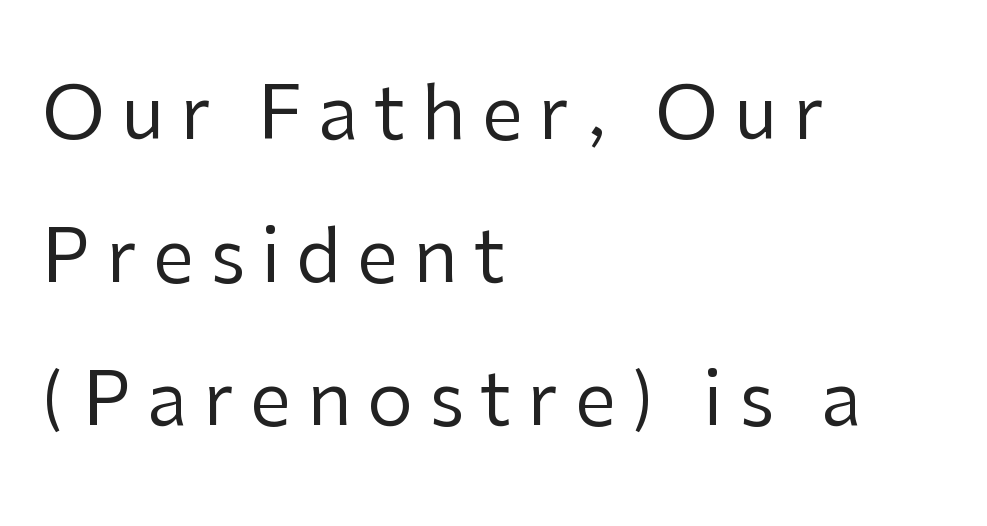
Q: Is the text bold? A: No.
Q: Is the text italic (slanted)? A: No, it is upright.
Q: Is the typeface a serif or a sans-serif typeface? A: Sans-serif.
Q: Is the text underlined? A: No.
Q: How is the paragraph aligned? A: Left-aligned.
Q: Is the spacing between letters normal or unusually wide? A: Unusually wide.
Q: Is the spacing between lines tight, normal or loose? A: Loose.
Q: Width (condensed, normal, or wide)? A: Normal.
Q: Stroke contrast? A: Low.
Q: x-height? A: Medium.
Q: Monospaced? A: No.
